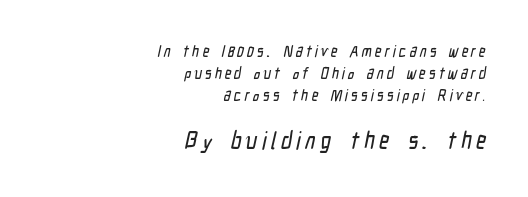
The image shows 24 px text type; set right-aligned, normal line spacing (1.38x), not underlined; the second (bottom) block is 1.5x larger.
